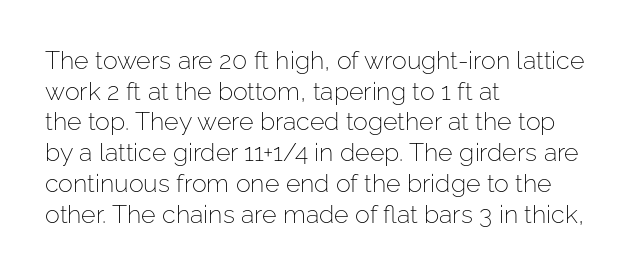
The letters look calm and open, with moderate or lighter stems. Descenders are the only things crossing below the line. Left-aligned paragraph, ragged on the right. Short note: letters normally spaced.
